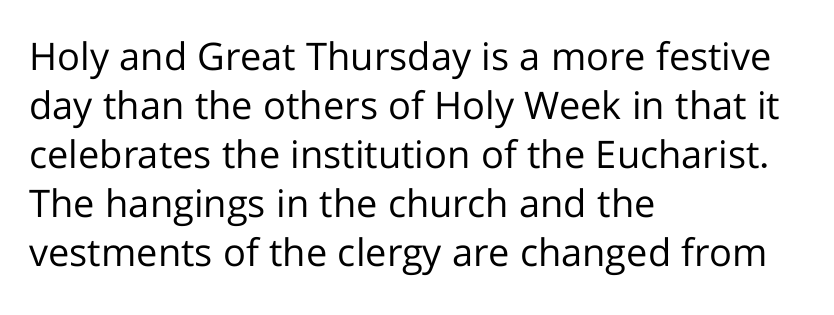
Q: Is the text bold? A: No.
Q: Is the text italic (slanted)? A: No, it is upright.
Q: Is the typeface a serif or a sans-serif typeface? A: Sans-serif.
Q: Is the text underlined? A: No.
Q: How is the paragraph aligned? A: Left-aligned.
Q: Is the spacing between letters normal or unusually wide? A: Normal.
Q: Is the spacing between lines tight, normal or loose? A: Normal.
Q: Width (condensed, normal, or wide)? A: Normal.
Q: Stroke contrast? A: Low.
Q: x-height? A: Medium.
Q: Monospaced? A: No.
